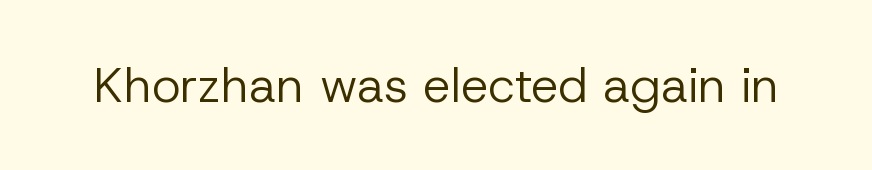
Q: Is the text bold? A: No.
Q: Is the text italic (slanted)? A: No, it is upright.
Q: Is the typeface a serif or a sans-serif typeface? A: Sans-serif.
Q: Is the text underlined? A: No.
Q: Is the spacing between letters normal or unusually wide? A: Normal.
Q: Width (condensed, normal, or wide)? A: Normal.
Q: Stroke contrast? A: Low.
Q: x-height? A: Medium.
Q: Monospaced? A: No.
